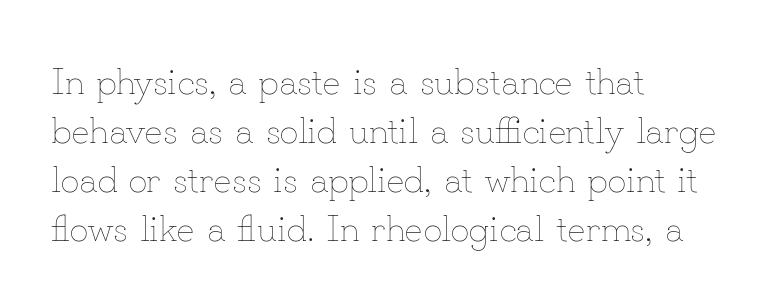
Q: Is the text bold? A: No.
Q: Is the text italic (slanted)? A: No, it is upright.
Q: Is the text underlined? A: No.
Q: How is the paragraph aligned? A: Left-aligned.
Q: Is the spacing between letters normal or unusually wide? A: Normal.
Q: Is the spacing between lines tight, normal or loose? A: Normal.
Q: Width (condensed, normal, or wide)? A: Normal.
Q: Stroke contrast? A: Low.
Q: x-height? A: Small.
Q: Monospaced? A: No.
